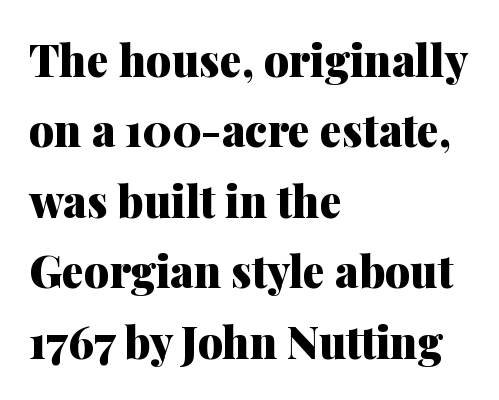
Q: Is the text bold? A: Yes.
Q: Is the text italic (slanted)? A: No, it is upright.
Q: Is the typeface a serif or a sans-serif typeface? A: Serif.
Q: Is the text underlined? A: No.
Q: How is the paragraph aligned? A: Left-aligned.
Q: Is the spacing between letters normal or unusually wide? A: Normal.
Q: Is the spacing between lines tight, normal or loose? A: Normal.
Q: Width (condensed, normal, or wide)? A: Normal.
Q: Stroke contrast? A: Medium.
Q: x-height? A: Medium.
Q: Monospaced? A: No.
